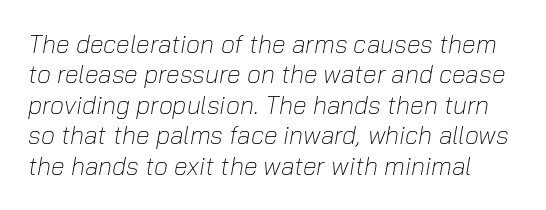
The image shows 25 px text type, italic (leaning right); set line spacing 1.22x, normal letter spacing, not underlined.
